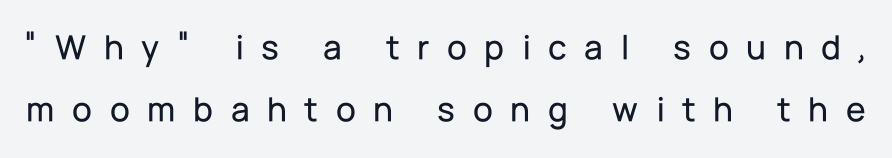
{"serif": "no", "italic": "no", "width": "normal", "stroke_contrast": "low", "x_height": "medium", "monospaced": "no", "underline": "no", "line_spacing_ratio": 1.71, "letter_spacing": "wide", "letter_spacing_em": 0.49, "glyph_px": 36}
